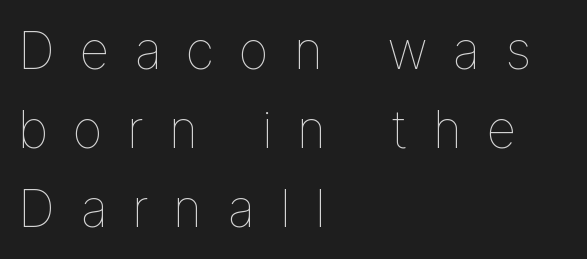
Q: Is the text bold? A: No.
Q: Is the text italic (slanted)? A: No, it is upright.
Q: Is the text underlined? A: No.
Q: How is the paragraph aligned? A: Left-aligned.
Q: Is the spacing between letters normal or unusually wide? A: Unusually wide.
Q: Is the spacing between lines tight, normal or loose? A: Normal.
Q: Width (condensed, normal, or wide)? A: Normal.
Q: Stroke contrast? A: Low.
Q: x-height? A: Medium.
Q: Monospaced? A: No.
